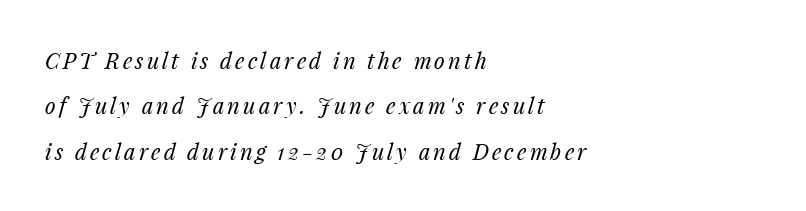
The image shows 22 px text type, italic (leaning right); set left-aligned, loose line spacing (2.06x), not underlined.
